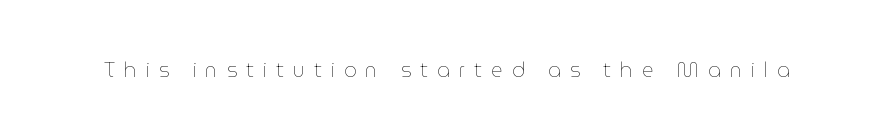
Q: Is the text bold? A: No.
Q: Is the text italic (slanted)? A: No, it is upright.
Q: Is the text underlined? A: No.
Q: Is the spacing between letters normal or unusually wide? A: Unusually wide.
